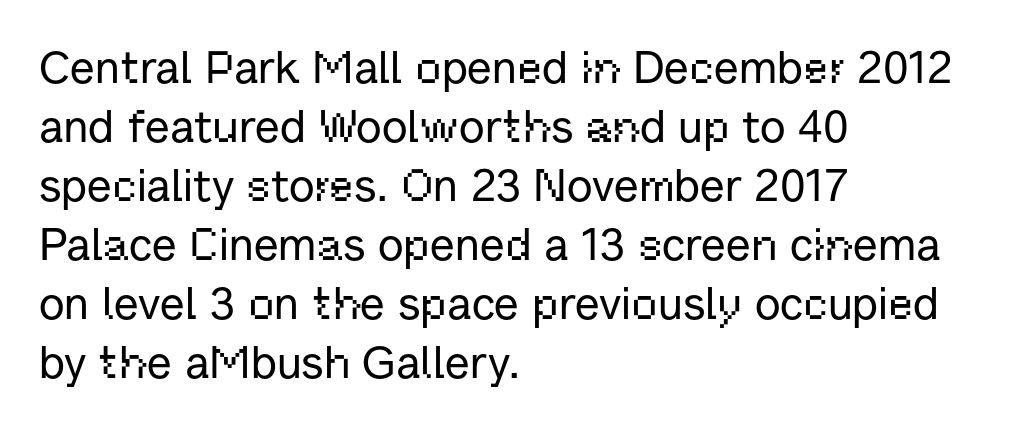
{"serif": "no", "italic": "no", "width": "normal", "stroke_contrast": "low", "x_height": "medium", "monospaced": "no", "underline": "no", "align": "left", "line_spacing": "normal", "line_spacing_ratio": 1.31, "letter_spacing": "normal", "letter_spacing_em": 0.0, "glyph_px": 45}
